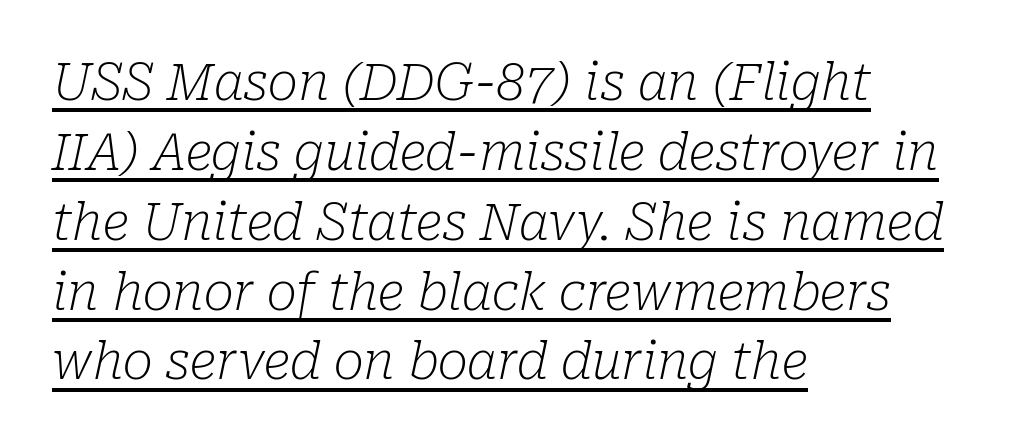
{"serif": "yes", "italic": "yes", "lean": "right", "slant_degrees": 10, "bold": "no", "weight": "light", "width": "normal", "stroke_contrast": "low", "x_height": "medium", "monospaced": "no", "underline": "yes", "align": "left", "line_spacing": "normal", "line_spacing_ratio": 1.37, "letter_spacing": "normal", "letter_spacing_em": 0.0, "glyph_px": 51}
